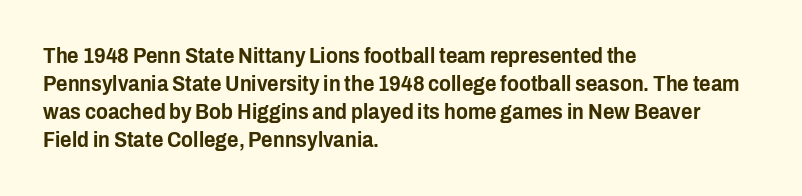
The image shows 22 px text type, upright; set left-aligned, normal line spacing (1.28x), normal letter spacing, not underlined.
